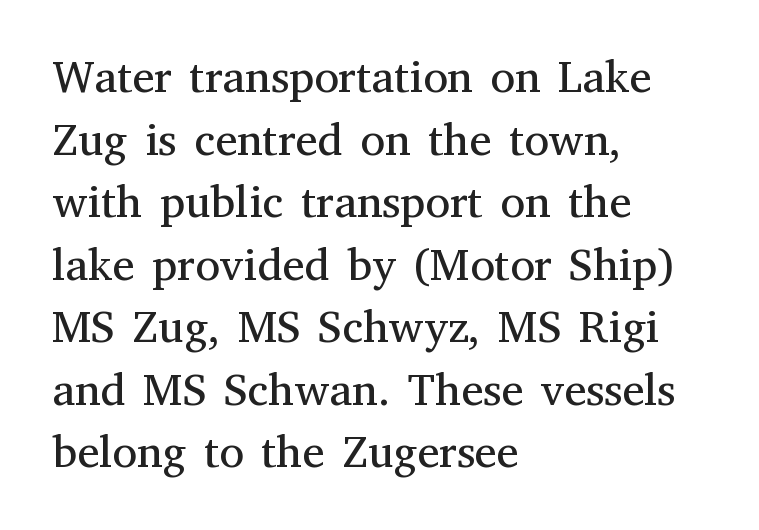
{"serif": "yes", "italic": "no", "bold": "no", "weight": "regular", "width": "normal", "stroke_contrast": "medium", "x_height": "medium", "monospaced": "no", "underline": "no", "align": "left", "line_spacing": "normal", "line_spacing_ratio": 1.39, "letter_spacing": "normal", "letter_spacing_em": 0.0, "glyph_px": 45}
